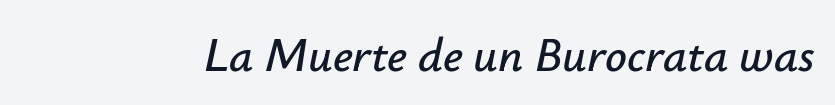
The image shows 48 px text type, italic (leaning right); set normal letter spacing, not underlined; low stroke contrast and a small x-height.
